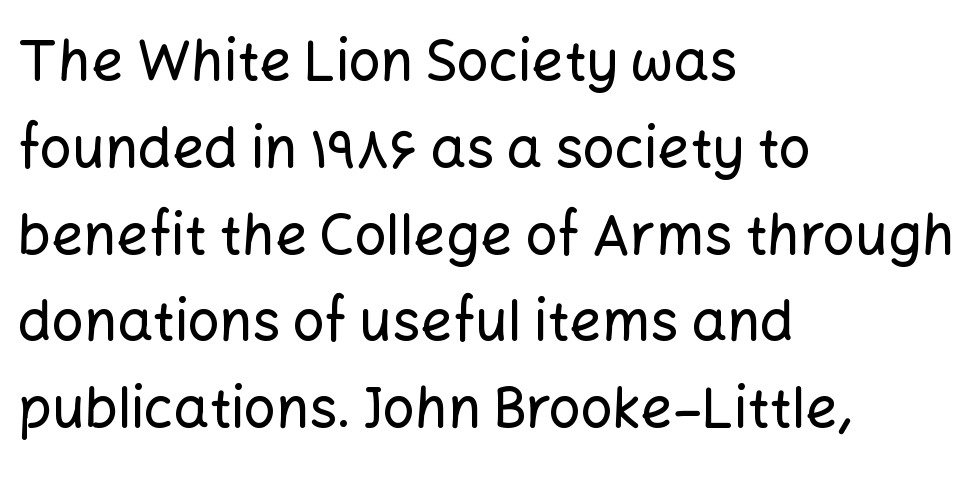
Letter spacing: default. The setting favours the left margin, as ordinary paragraphs usually do. A clean baseline with only descenders dipping below it. The font's upright variant was chosen for this text.
